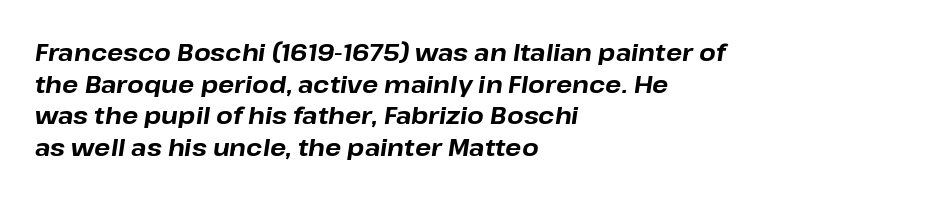
The image shows 24 px bold type, italic (leaning right); set left-aligned, normal line spacing (1.32x), normal letter spacing, not underlined.
